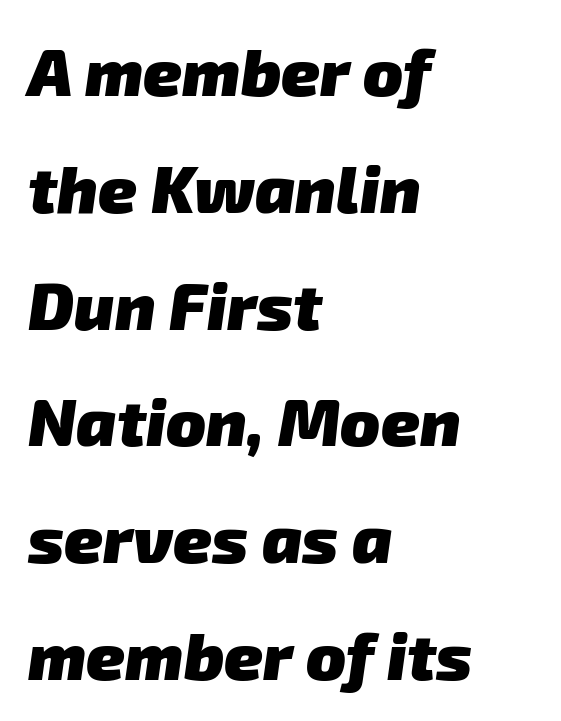
The image shows 66 px heavy sans-serif type; set left-aligned, line spacing 1.77x, normal letter spacing, not underlined; low stroke contrast and a medium x-height.
